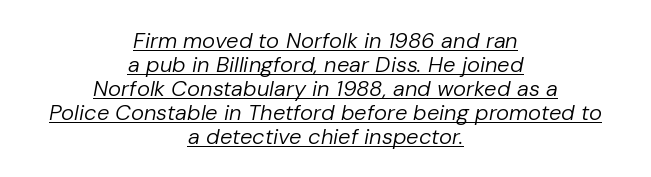
Slanted lettering throughout. The weight tops out at a normal text grade. Words appear dense and cohesive because spacing is normal. Check the space under the baseline: a stroke is drawn there. The block of text is dense from top to bottom, with scant space between rows.
